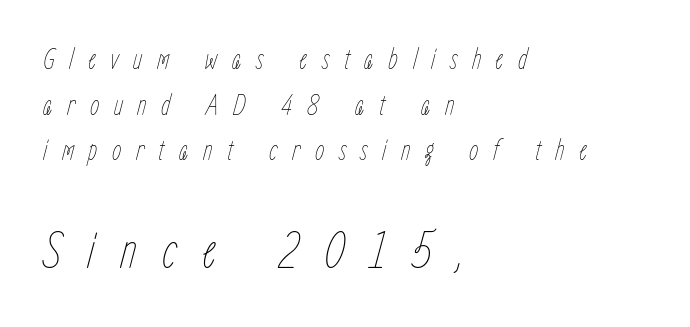
Unmarked baselines from the first word to the last. This sample is left-justified, so line endings fall wherever the words run out. Summary of weight: not heavy and not bold. Proportional: the letters do not fall into vertical columns. Here the glyphs are tracked loosely, breaking word shapes into spaced letters. The composition opens small and finishes big.
